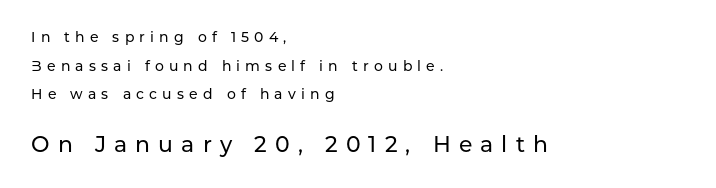
Q: Is the text italic (slanted)? A: No, it is upright.
Q: Is the text underlined? A: No.
Q: How is the paragraph aligned? A: Left-aligned.
Q: Is the spacing between letters normal or unusually wide? A: Unusually wide.
Q: Is the spacing between lines tight, normal or loose? A: Loose.
Q: Which block of text is set in a larger size, the first (top) or the second (bottom)? A: The second (bottom) one.
